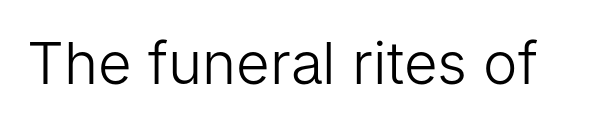
The image shows 58 px light sans-serif type, upright; set normal letter spacing, not underlined; low stroke contrast and a medium x-height.
